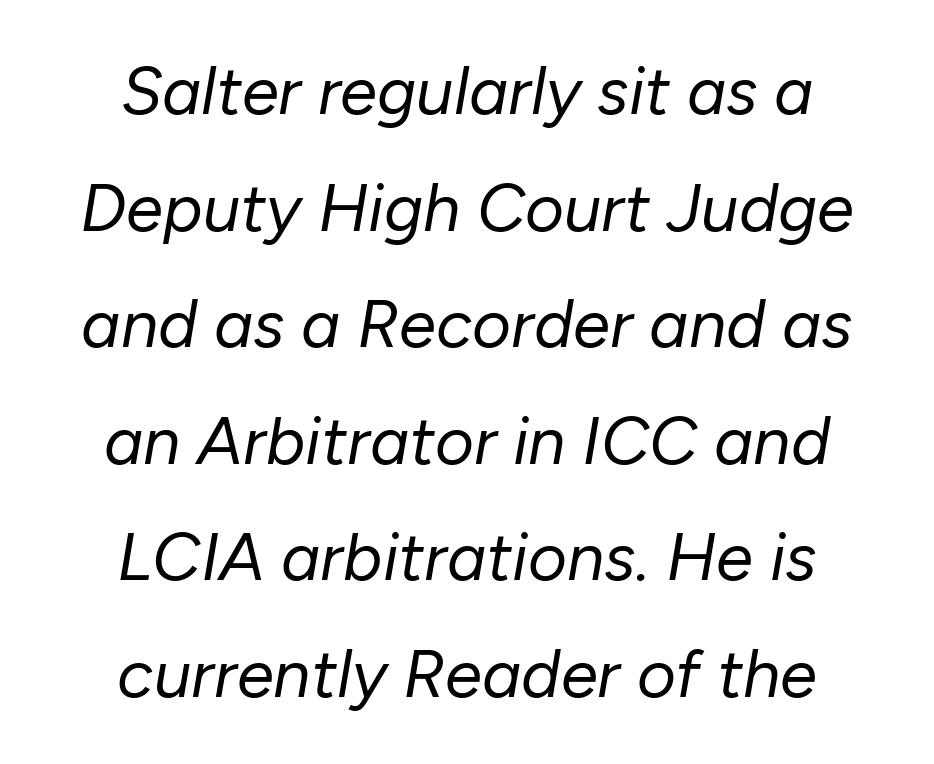
The image shows 67 px regular-weight type, italic (leaning right); set centered, line spacing 1.74x, normal letter spacing, not underlined; low stroke contrast and a medium x-height.
